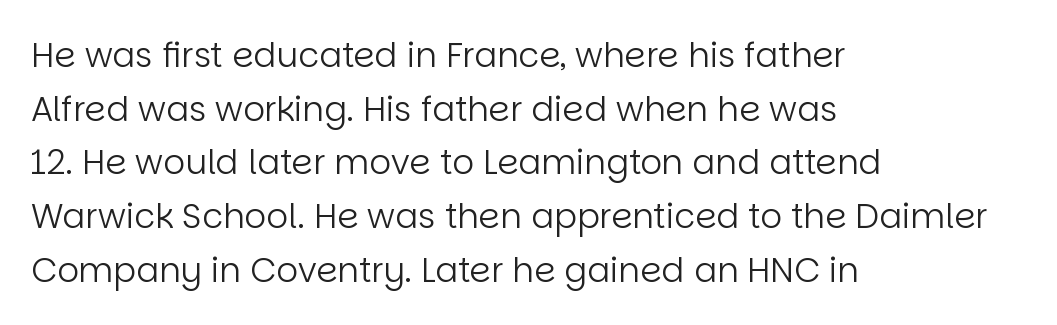
Teacher's note: observe the even left margin — that is flush-left alignment. Honestly, there is no underline to notice here at all. The rendering shows plain stroke endings on the letterforms — a sans-serif design. The face looks like a standard text weight, possibly lighter. Here the glyphs are tracked normally, forming tight word shapes.
